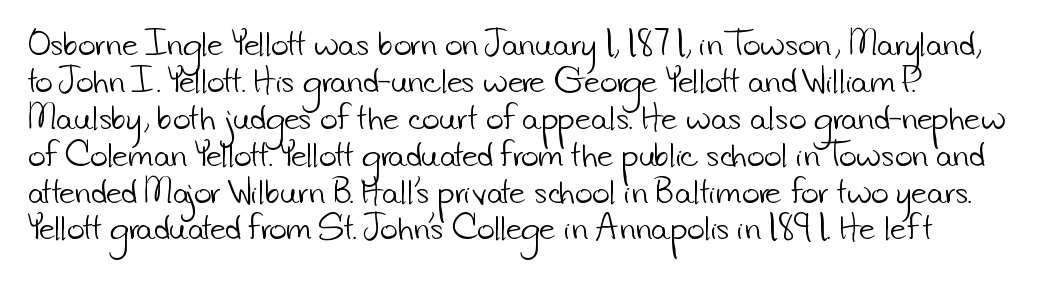
Characters follow at the spacing the type designer built in. Is this a heavy cut? Hardly; it is regular or lighter. The passage shown is typed in a proportional face where columns would drift. Each letter's strokes conclude bluntly, with no projecting serifs. Does the copy run flush right? No — it runs flush left. Decoration check: the copy has no underline.
